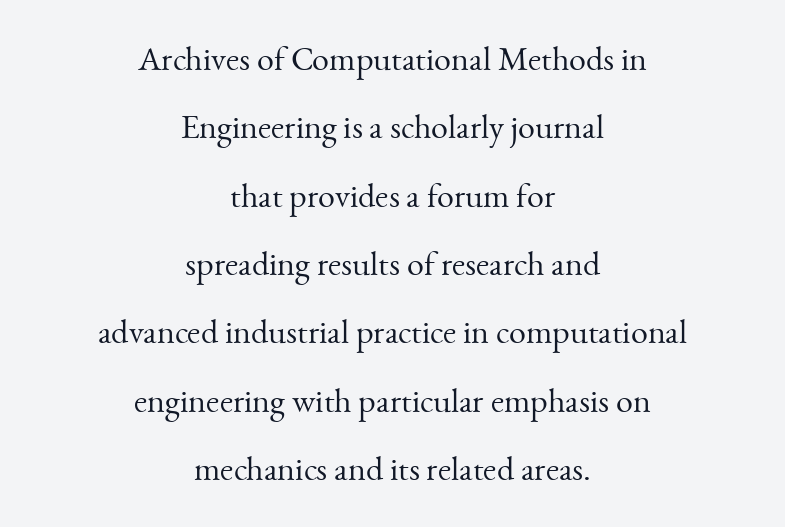
Does extra space separate the letters? No, they use regular spacing. Is this a fixed-width face? No — the glyphs have proportional, varying widths. Stroke mass is kept to a normal reading level or below. This rendering features lettering with no underline.
